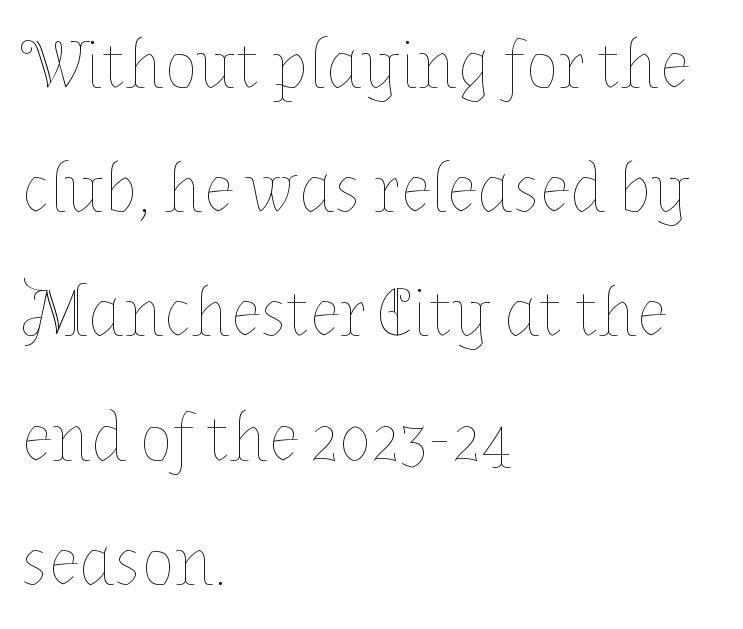
The image shows 69 px thin type, upright; set left-aligned, line spacing 1.8x, normal letter spacing, not underlined; low stroke contrast and a medium x-height.
